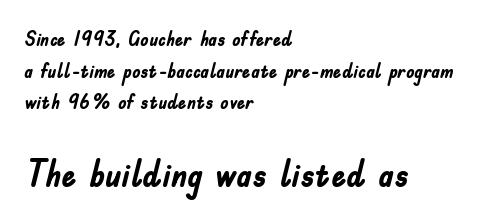
Of the two passages, the one underneath uses the larger point size. The face used here is rendered with its standard letterfit. The lines sit at an ordinary, default distance from one another. Strong, thick strokes mark this as bold type. Alignment: flush left.
